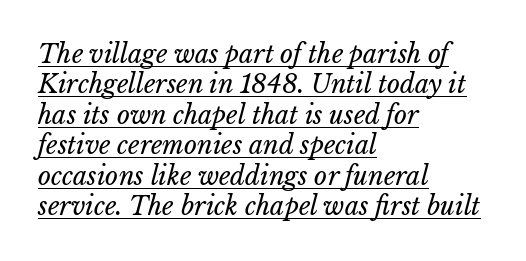
The image shows 25 px text type; set left-aligned, line spacing 1.22x, normal letter spacing, underlined.
